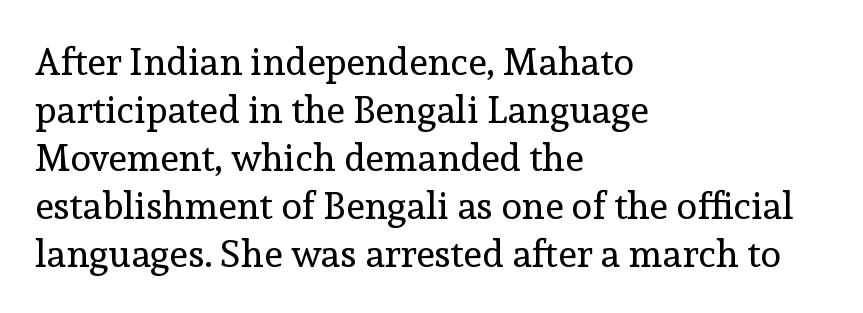
The image shows 38 px regular-weight serif type, upright; set left-aligned, normal line spacing (1.26x), normal letter spacing, not underlined; a medium x-height.
